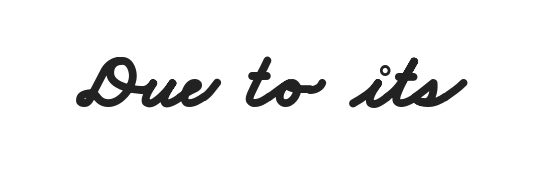
Q: Is the text bold? A: Yes.
Q: Is the typeface a serif or a sans-serif typeface? A: Sans-serif.
Q: Is the text underlined? A: No.
Q: Is the spacing between letters normal or unusually wide? A: Normal.
Q: Width (condensed, normal, or wide)? A: Wide.
Q: Stroke contrast? A: Low.
Q: x-height? A: Small.
Q: Monospaced? A: No.
